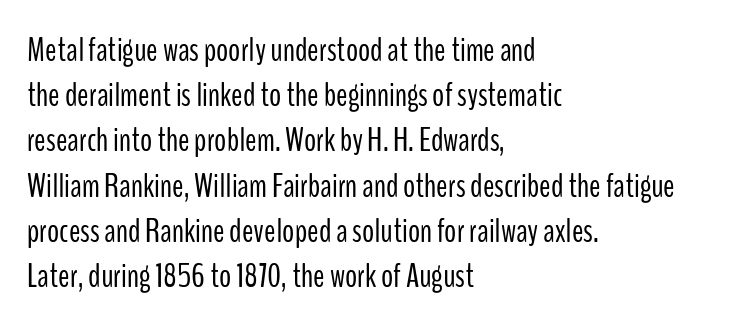
The lettering stays uniformly vertical, giving the passage a roman look. These lines stack with their left ends in a neat column. Varying glyph widths throughout — classic text-font behaviour. The rendering uses a moderate line-height, typical for paragraphs. This sample uses a sans-serif face.
